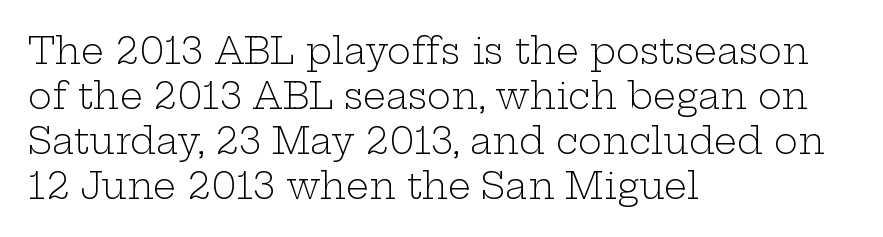
Q: Is the text bold? A: No.
Q: Is the text italic (slanted)? A: No, it is upright.
Q: Is the typeface a serif or a sans-serif typeface? A: Serif.
Q: Is the text underlined? A: No.
Q: How is the paragraph aligned? A: Left-aligned.
Q: Is the spacing between letters normal or unusually wide? A: Normal.
Q: Is the spacing between lines tight, normal or loose? A: Normal.
Q: Width (condensed, normal, or wide)? A: Wide.
Q: Stroke contrast? A: Low.
Q: x-height? A: Medium.
Q: Monospaced? A: No.
